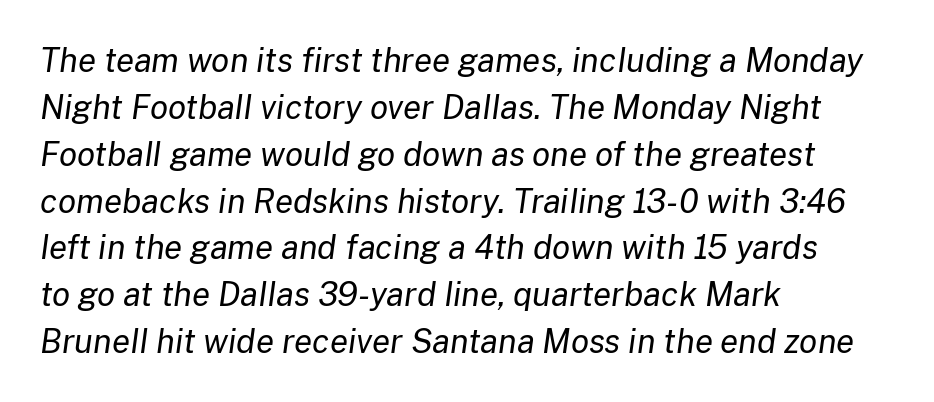
The image shows 33 px regular-weight type, italic (leaning right); set left-aligned, normal line spacing (1.42x), normal letter spacing, not underlined; low stroke contrast and a medium x-height.
